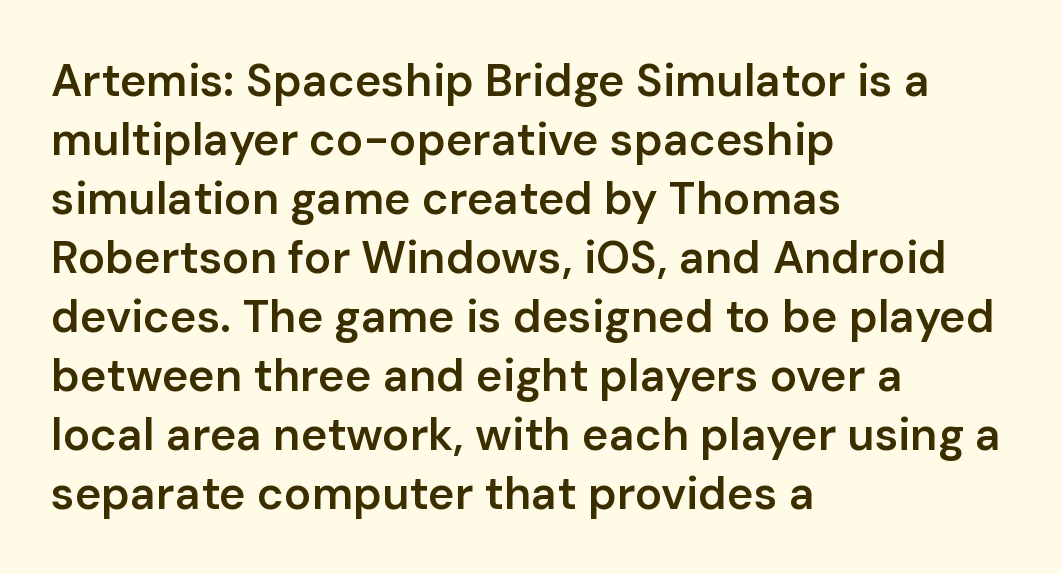
{"serif": "no", "italic": "no", "bold": "semi", "weight": "semibold", "width": "normal", "stroke_contrast": "low", "x_height": "medium", "monospaced": "no", "underline": "no", "align": "left", "line_spacing": "normal", "line_spacing_ratio": 1.31, "letter_spacing": "normal", "letter_spacing_em": 0.0, "glyph_px": 45}
